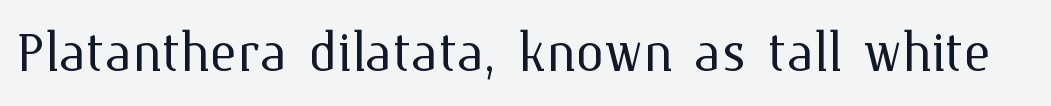
{"italic": "no", "bold": "no", "weight": "light", "width": "normal", "stroke_contrast": "medium", "x_height": "medium", "monospaced": "no", "underline": "no", "letter_spacing": "normal", "letter_spacing_em": 0.0, "glyph_px": 72}
